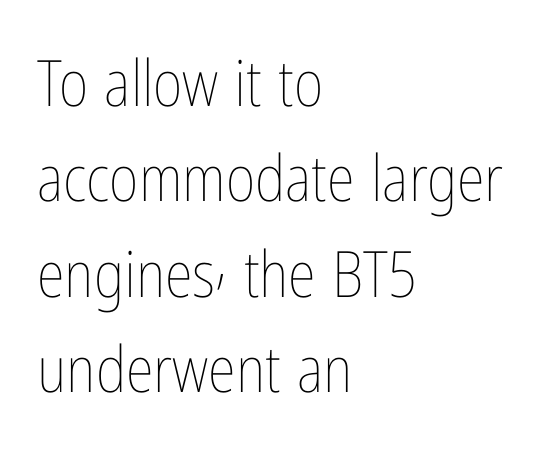
Does the copy run flush right? No — it runs flush left. Tall strokes in this sample are plumb rather than angled. The rendering keeps characters at their native spacing. Counters stay open thanks to moderate or lighter strokes. Does the leading feel generous? No, just average. Descender tails drop into unmarked territory.
